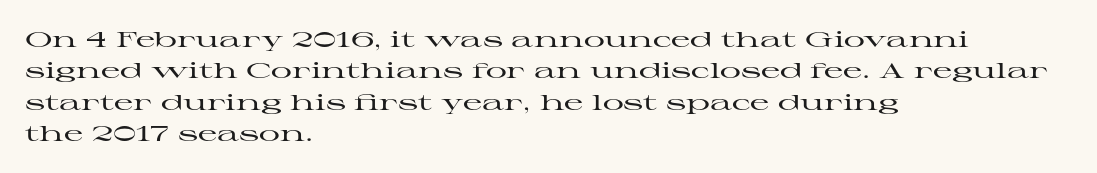
{"italic": "no", "underline": "no", "align": "left", "line_spacing": "normal", "line_spacing_ratio": 1.49, "letter_spacing": "normal", "letter_spacing_em": 0.0, "glyph_px": 21}
